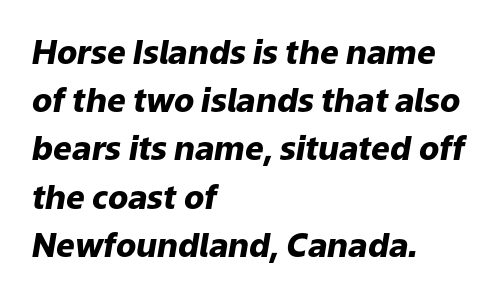
Q: Is the text bold? A: Yes.
Q: Is the text italic (slanted)? A: Yes, it leans right by about 9 degrees.
Q: Is the text underlined? A: No.
Q: How is the paragraph aligned? A: Left-aligned.
Q: Is the spacing between letters normal or unusually wide? A: Normal.
Q: Is the spacing between lines tight, normal or loose? A: Normal.
Q: Width (condensed, normal, or wide)? A: Normal.
Q: Stroke contrast? A: Low.
Q: x-height? A: Medium.
Q: Monospaced? A: No.
